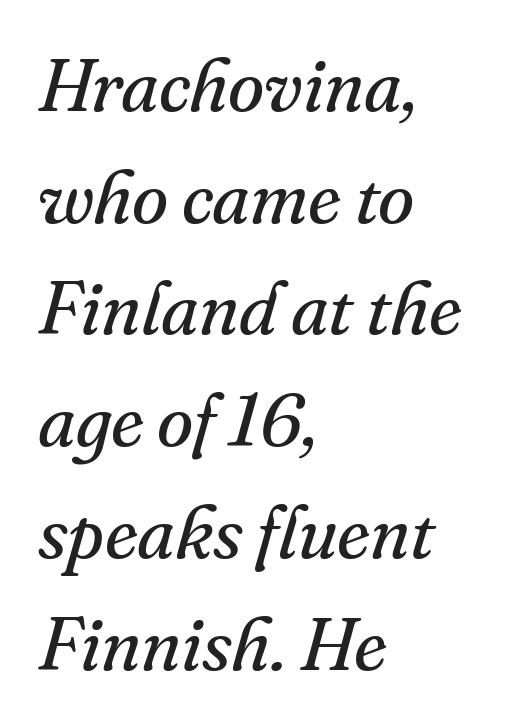
Q: Is the text bold? A: No.
Q: Is the text italic (slanted)? A: Yes, it leans right by about 16 degrees.
Q: Is the typeface a serif or a sans-serif typeface? A: Serif.
Q: Is the text underlined? A: No.
Q: How is the paragraph aligned? A: Left-aligned.
Q: Is the spacing between letters normal or unusually wide? A: Normal.
Q: Is the spacing between lines tight, normal or loose? A: Normal.
Q: Width (condensed, normal, or wide)? A: Normal.
Q: Stroke contrast? A: Medium.
Q: x-height? A: Small.
Q: Monospaced? A: No.
